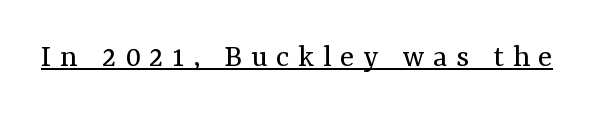
{"serif": "yes", "italic": "no", "bold": "no", "weight": "regular", "width": "normal", "stroke_contrast": "medium", "x_height": "medium", "monospaced": "no", "underline": "yes", "letter_spacing": "wide", "letter_spacing_em": 0.26, "glyph_px": 33}
